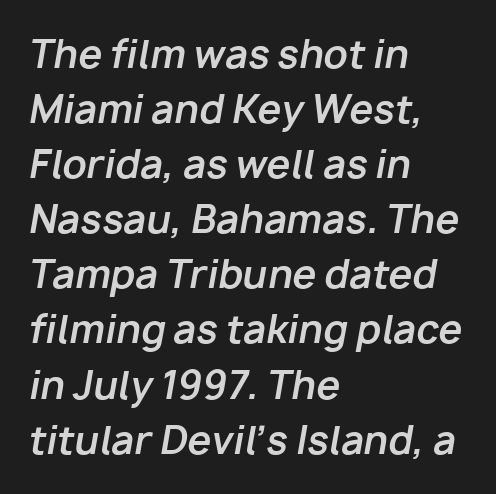
The image shows 38 px bold type, italic (leaning right); set left-aligned, normal line spacing (1.45x), normal letter spacing, not underlined; low stroke contrast and a medium x-height.
